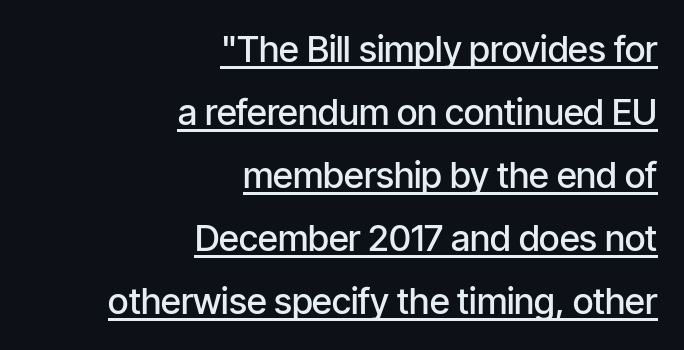
This rendering employs a face without finishing strokes, i.e., a sans-serif. The glyphs have the mass of a demibold cut, below bold. These lines were composed using upright roman letters. Do the characters align in a grid? No, the font is proportional.
